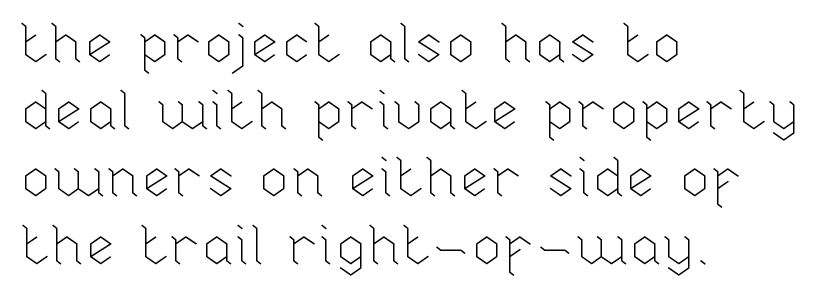
It's the straight-up-and-down kind of type. Think standard paragraph weight, or any step lighter than that. The letters advance in unequal steps, a hallmark of proportional type. The rendering keeps characters at their native spacing. Only glyphs here, with clear space below each row. The lines in this sample share a left origin and differ only in where they stop.
